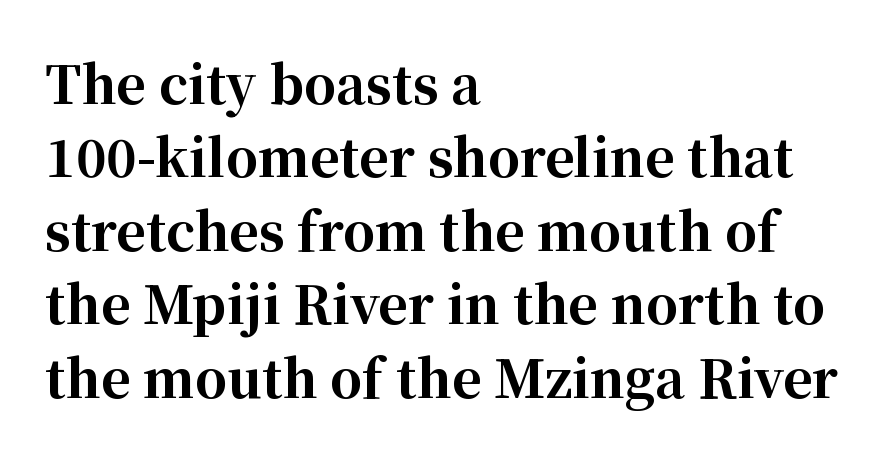
The glyphs have the mass of a bold cut. In terms of letterspacing, this is plain default setting. The lines sit at an ordinary, default distance from one another. Designer's note — italics off, roman on. Horizontal alignment here is leftward, the default for most running prose.
